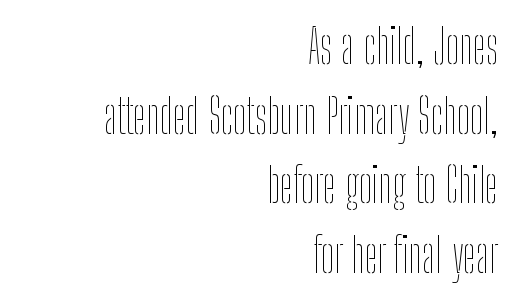
The image shows 47 px thin, condensed type, upright; set right-aligned, normal line spacing (1.48x), normal letter spacing, not underlined; low stroke contrast and a medium x-height.
